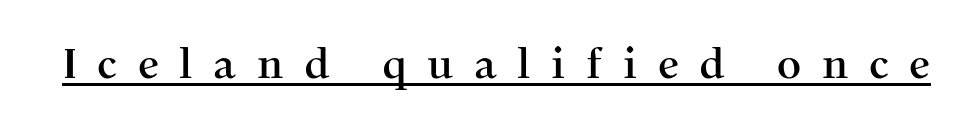
Q: Is the text italic (slanted)? A: No, it is upright.
Q: Is the typeface a serif or a sans-serif typeface? A: Serif.
Q: Is the text underlined? A: Yes.
Q: Is the spacing between letters normal or unusually wide? A: Unusually wide.
Q: Width (condensed, normal, or wide)? A: Normal.
Q: Stroke contrast? A: Medium.
Q: x-height? A: Medium.
Q: Monospaced? A: No.
